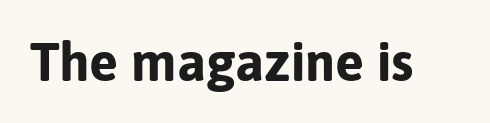
Stroke terminals: plain, sans-serif. Designer's note — italics off, roman on. Each letter keeps its own natural width here, so spacing adapts to shape. No word sits above an underline.
